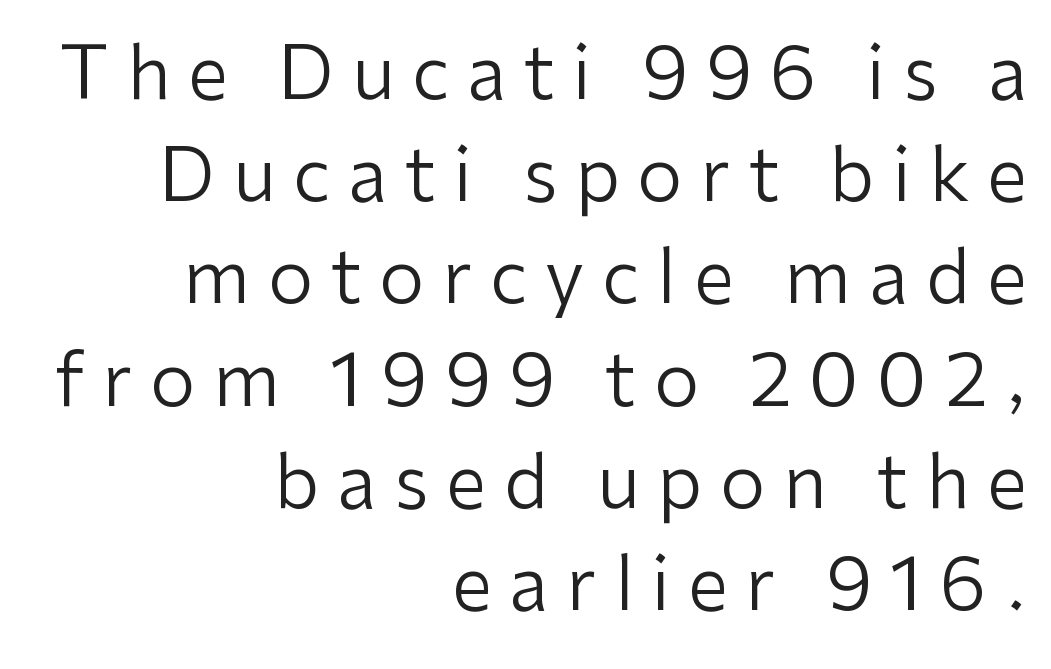
A bare baseline throughout the passage. Varying glyph widths throughout — classic text-font behaviour. The axis of the letterforms is exactly vertical. Observe the wide spacing: letters keep a clear distance from each other.
